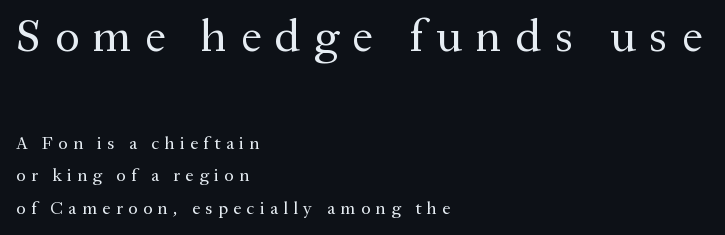
{"serif": "yes", "italic": "no", "bold": "no", "weight": "regular", "width": "normal", "stroke_contrast": "medium", "x_height": "medium", "monospaced": "no", "underline": "no", "align": "left", "line_spacing_ratio": 1.79, "letter_spacing": "wide", "letter_spacing_em": 0.3, "larger_block": "first", "size_ratio": 2.56, "glyph_px": 46}
